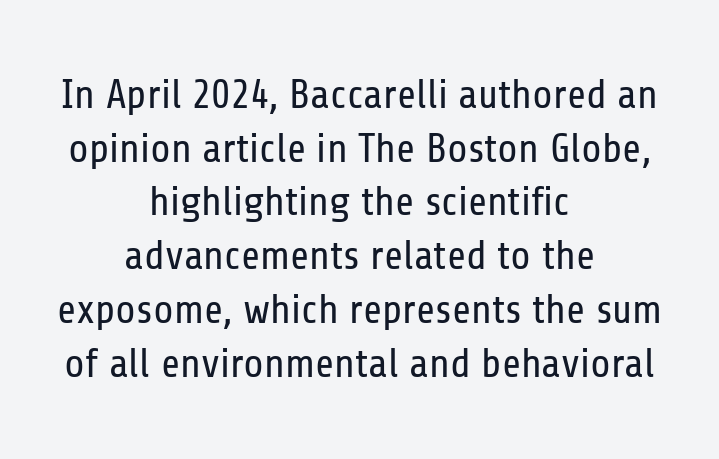
Q: Is the text bold? A: No.
Q: Is the text italic (slanted)? A: No, it is upright.
Q: Is the typeface a serif or a sans-serif typeface? A: Sans-serif.
Q: Is the text underlined? A: No.
Q: How is the paragraph aligned? A: Centered.
Q: Is the spacing between letters normal or unusually wide? A: Normal.
Q: Is the spacing between lines tight, normal or loose? A: Normal.
Q: Width (condensed, normal, or wide)? A: Condensed.
Q: Stroke contrast? A: Low.
Q: x-height? A: Medium.
Q: Monospaced? A: No.
